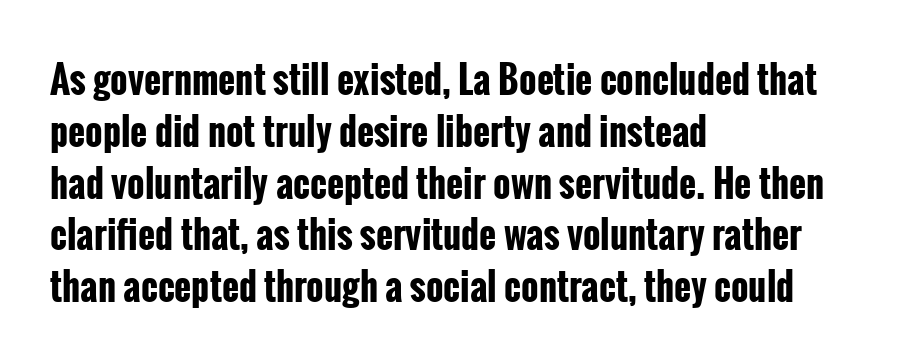
{"serif": "no", "italic": "no", "bold": "yes", "weight": "bold", "width": "condensed", "stroke_contrast": "low", "x_height": "medium", "monospaced": "no", "underline": "no", "align": "left", "line_spacing": "normal", "line_spacing_ratio": 1.4, "letter_spacing": "normal", "letter_spacing_em": 0.0, "glyph_px": 37}
